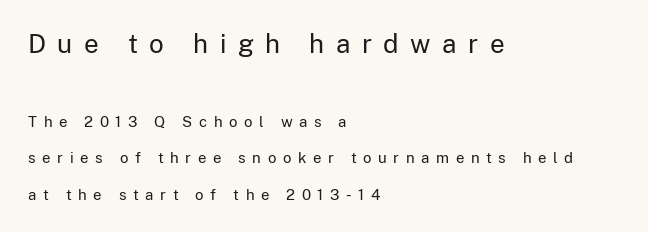
Check the space under the baseline: it is left empty. Rows of type keep a wide berth in the vertical direction. Stems and bowls with no extra thickness — not bold. The emphasis by scale lands on block number one, above. The lines in this sample share a left origin and differ only in where they stop.
